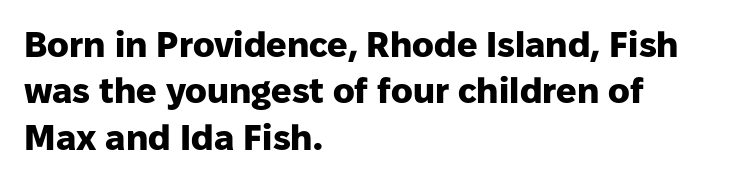
Is this a fixed-width face? No — the glyphs have proportional, varying widths. The passage shown is typeset with a sans-serif family. Descenders hang freely into open space. Normally led — the rows are evenly, conventionally spaced. Quick note: not italic, upright. Glyph-to-glyph distance matches everyday printed text.
